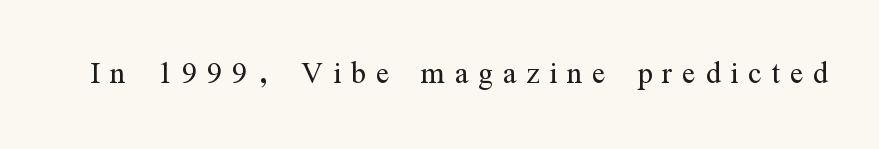
The image shows 40 px light, condensed serif type, upright; set unusually wide letter spacing (+0.24 em), not underlined; medium stroke contrast and a medium x-height.
